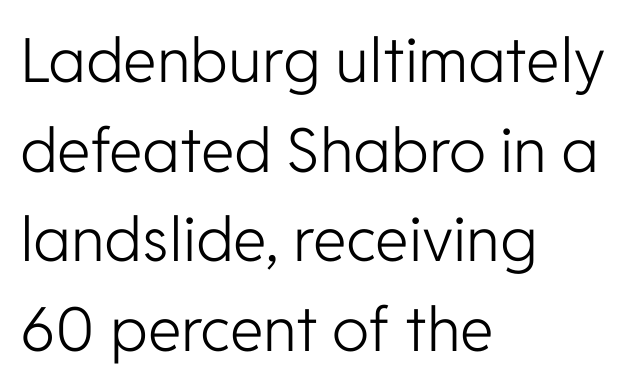
The glyphs are unaccompanied by any horizontal stroke below them. Ascenders rise straight up at ninety degrees. Think of a printed novel: that variable character pitch is what you see here. The leading is moderate, giving the passage an even texture.
